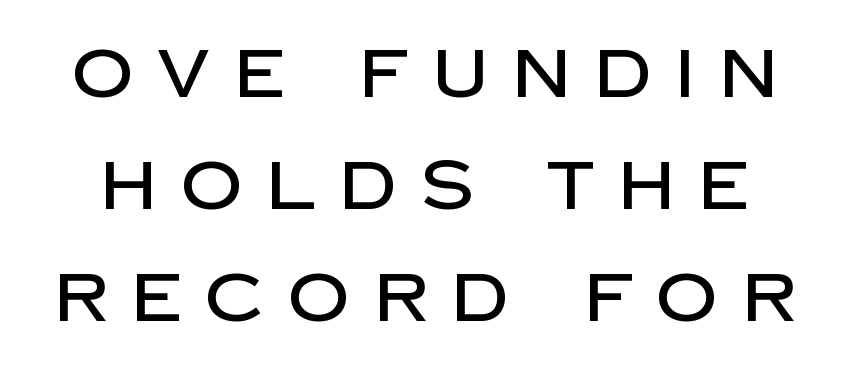
Q: Is the text italic (slanted)? A: No, it is upright.
Q: Is the typeface a serif or a sans-serif typeface? A: Sans-serif.
Q: Is the text underlined? A: No.
Q: Is the spacing between letters normal or unusually wide? A: Unusually wide.
Q: Is the spacing between lines tight, normal or loose? A: Normal.
Q: Width (condensed, normal, or wide)? A: Normal.
Q: Stroke contrast? A: Low.
Q: x-height? A: Large.
Q: Monospaced? A: No.
